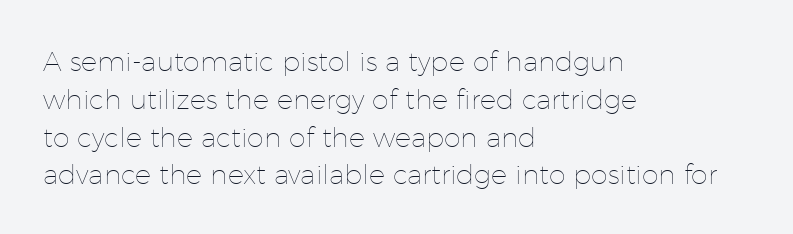
Q: Is the text bold? A: No.
Q: Is the text italic (slanted)? A: No, it is upright.
Q: Is the text underlined? A: No.
Q: How is the paragraph aligned? A: Left-aligned.
Q: Is the spacing between letters normal or unusually wide? A: Normal.
Q: Is the spacing between lines tight, normal or loose? A: Normal.
